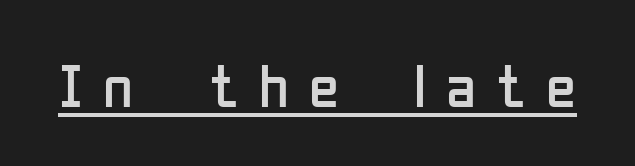
Q: Is the text bold? A: No.
Q: Is the text italic (slanted)? A: No, it is upright.
Q: Is the typeface a serif or a sans-serif typeface? A: Sans-serif.
Q: Is the text underlined? A: Yes.
Q: Is the spacing between letters normal or unusually wide? A: Unusually wide.
Q: Width (condensed, normal, or wide)? A: Condensed.
Q: Stroke contrast? A: Low.
Q: x-height? A: Medium.
Q: Monospaced? A: No.
